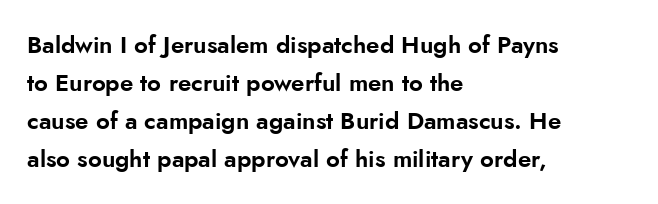
Q: Is the text italic (slanted)? A: No, it is upright.
Q: Is the text underlined? A: No.
Q: How is the paragraph aligned? A: Left-aligned.
Q: Is the spacing between letters normal or unusually wide? A: Normal.
Q: Is the spacing between lines tight, normal or loose? A: Normal.
